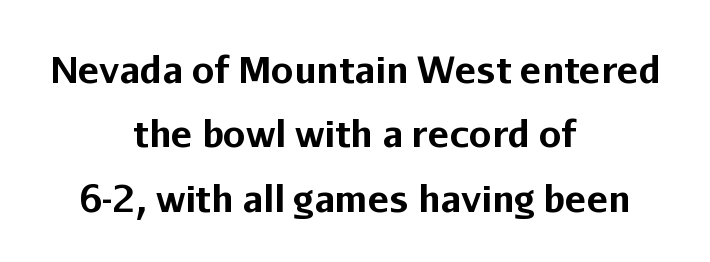
On the weight axis this lands at bold, roughly 700. The paragraph has two soft edges and a firm central axis. The letters advance in unequal steps, a hallmark of proportional type. The gap between lines stays unmarked. To sum up the face: it is a sans, with no serifs.
